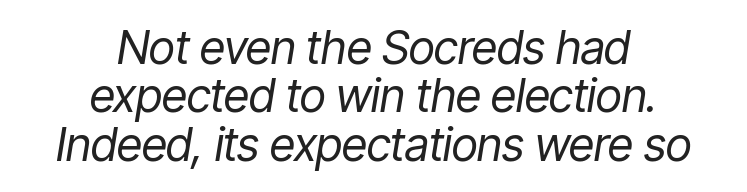
The image shows 46 px regular-weight, condensed type, italic (leaning right); set centered, tight line spacing (1.05x), normal letter spacing, not underlined; low stroke contrast and a medium x-height.
